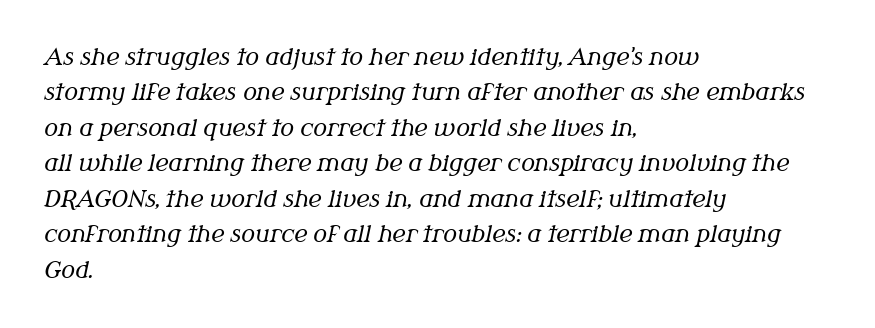
{"italic": "yes", "lean": "right", "slant_degrees": 12, "bold": "no", "underline": "no", "align": "left", "line_spacing": "normal", "line_spacing_ratio": 1.54, "letter_spacing": "normal", "letter_spacing_em": 0.0, "glyph_px": 23}
